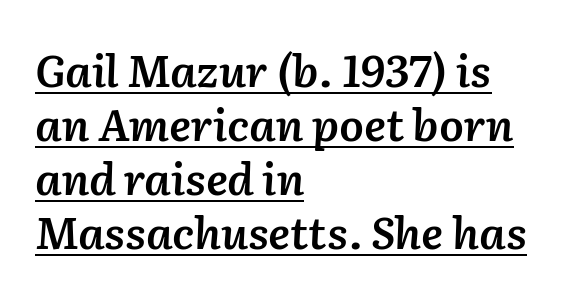
{"italic": "yes", "lean": "right", "slant_degrees": 2, "bold": "semi", "weight": "semibold", "width": "normal", "stroke_contrast": "low", "x_height": "medium", "monospaced": "no", "underline": "yes", "align": "left", "line_spacing_ratio": 1.23, "letter_spacing": "normal", "letter_spacing_em": 0.0, "glyph_px": 44}
